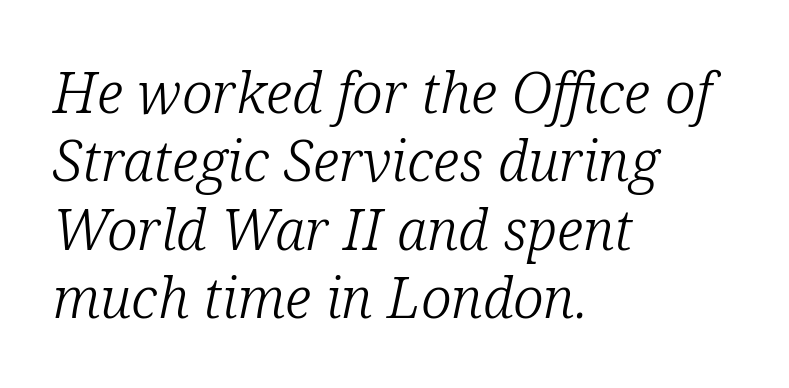
Bold? No — there's no thickening of the strokes. The paragraph shown leans on its left margin. The string is rendered with underlining switched off. The typeface chosen for these lines features serifs. This sample has the flowing, uneven cadence of proportional lettering. Every character sits at an angle, as italics do.
